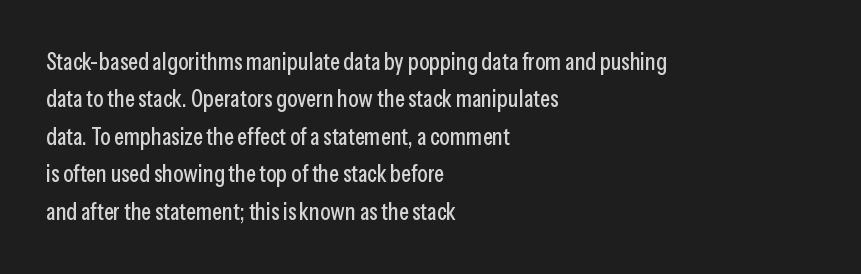
Q: Is the text italic (slanted)? A: No, it is upright.
Q: Is the text underlined? A: No.
Q: How is the paragraph aligned? A: Left-aligned.
Q: Is the spacing between letters normal or unusually wide? A: Normal.
Q: Is the spacing between lines tight, normal or loose? A: Normal.
